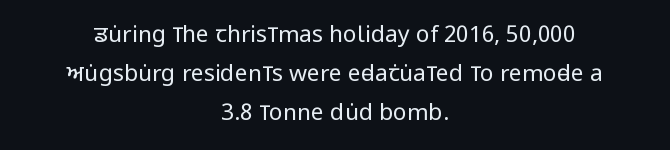
{"italic": "no", "bold": "no", "underline": "no", "align": "center", "line_spacing": "normal", "line_spacing_ratio": 1.69, "letter_spacing": "normal", "letter_spacing_em": 0.0, "glyph_px": 23}
